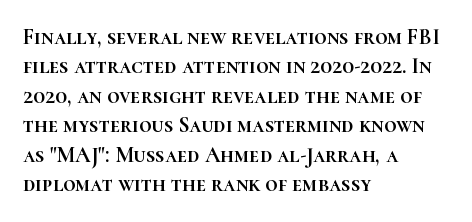
Q: Is the text italic (slanted)? A: No, it is upright.
Q: Is the text underlined? A: No.
Q: How is the paragraph aligned? A: Left-aligned.
Q: Is the spacing between letters normal or unusually wide? A: Normal.
Q: Is the spacing between lines tight, normal or loose? A: Normal.
